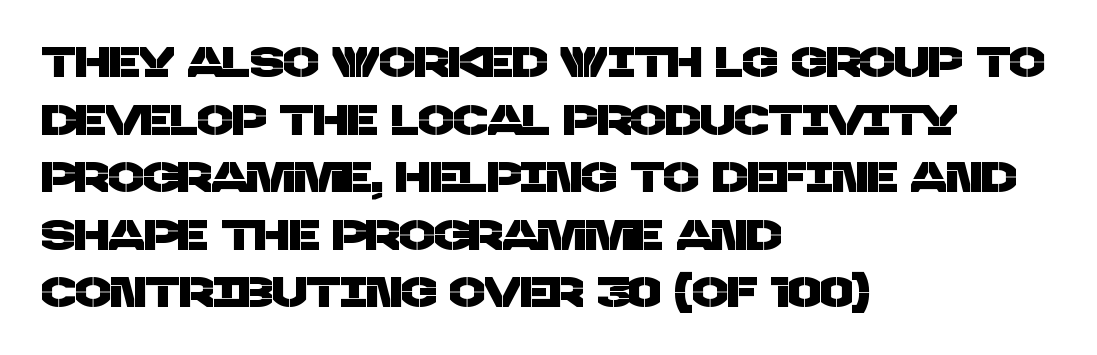
The image shows 42 px sans-serif type; set left-aligned, normal line spacing (1.37x), normal letter spacing, not underlined; low stroke contrast and a large x-height.
